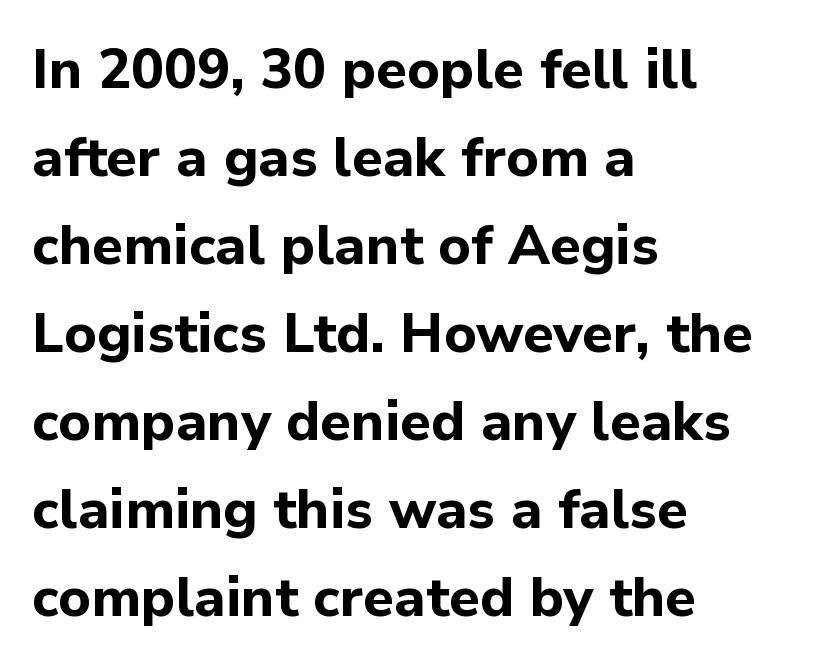
The image shows 55 px bold sans-serif type, upright; set left-aligned, normal line spacing (1.6x), normal letter spacing, not underlined; low stroke contrast and a medium x-height.
